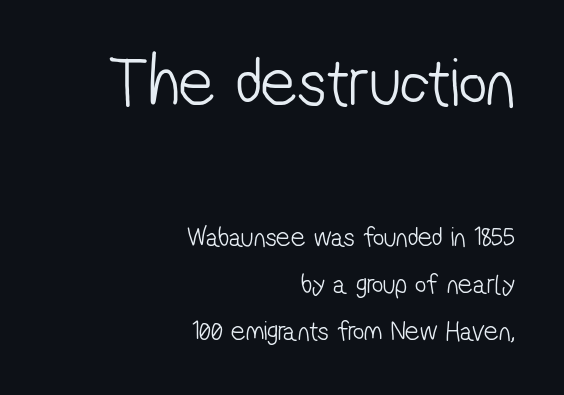
{"serif": "no", "bold": "no", "weight": "light", "width": "condensed", "stroke_contrast": "low", "x_height": "medium", "monospaced": "no", "underline": "no", "align": "right", "line_spacing": "normal", "line_spacing_ratio": 1.68, "letter_spacing": "normal", "letter_spacing_em": 0.0, "larger_block": "first", "size_ratio": 2.5, "glyph_px": 70}
